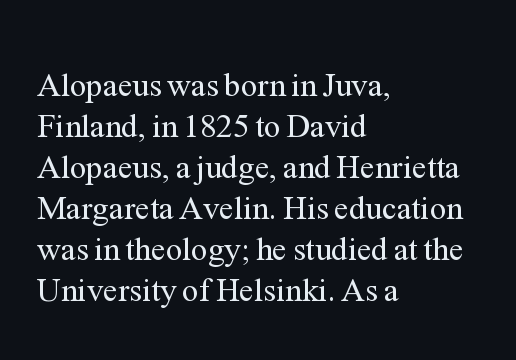
The image shows 33 px regular-weight serif type, upright; set left-aligned, line spacing 1.24x, normal letter spacing, not underlined; medium stroke contrast and a medium x-height.
